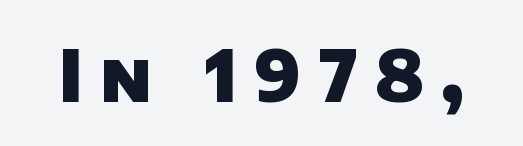
The image shows 71 px heavy sans-serif type; set unusually wide letter spacing (+0.25 em), not underlined; low stroke contrast and a large x-height.
